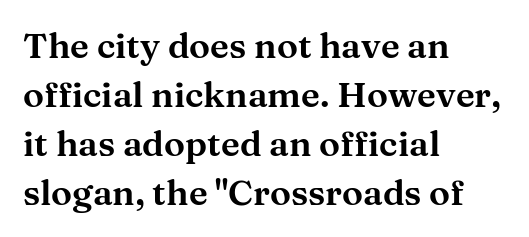
The image shows 35 px wide serif type, upright; set left-aligned, normal line spacing (1.4x), normal letter spacing, not underlined; medium stroke contrast and a medium x-height.
